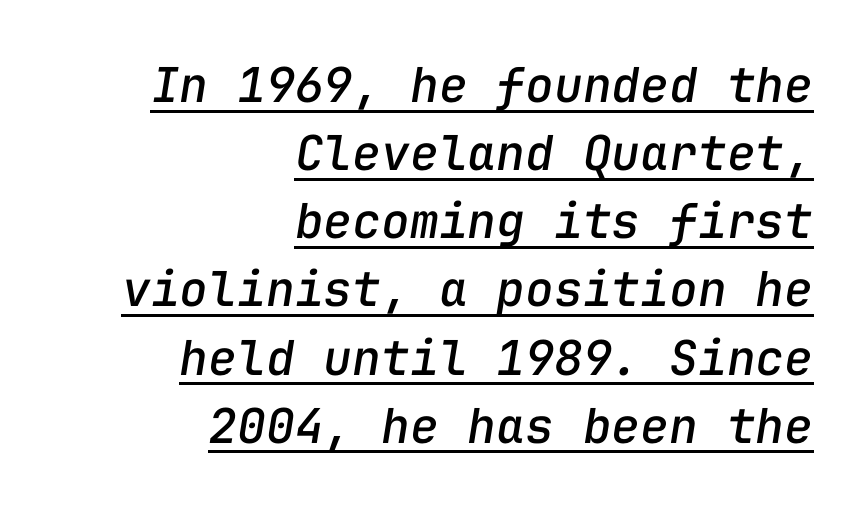
The image shows 48 px text type, italic (leaning right), monospaced; set right-aligned, normal line spacing (1.42x), normal letter spacing, underlined; low stroke contrast and a medium x-height.
